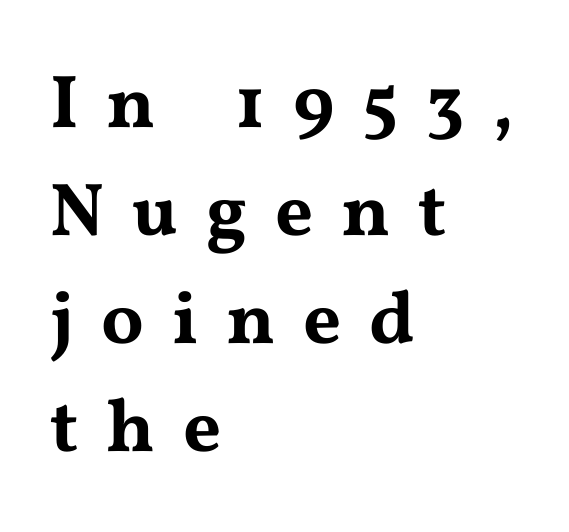
{"serif": "yes", "italic": "no", "width": "wide", "stroke_contrast": "medium", "x_height": "medium", "monospaced": "no", "underline": "no", "align": "left", "line_spacing": "normal", "line_spacing_ratio": 1.44, "letter_spacing": "wide", "letter_spacing_em": 0.37, "glyph_px": 75}
